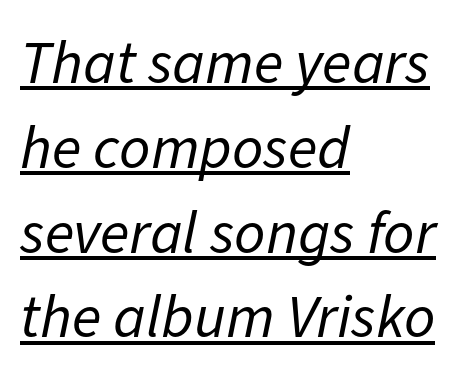
The specimen reads as italic at a glance. The letters advance in unequal steps, a hallmark of proportional type. The lines sit at an ordinary, default distance from one another. Reading down the block, your eye returns to a fixed left position each line. The weight would be labelled regular, book, light, or lighter still.
